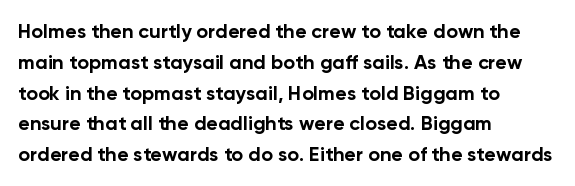
Q: Is the text bold? A: Yes.
Q: Is the text italic (slanted)? A: No, it is upright.
Q: Is the text underlined? A: No.
Q: How is the paragraph aligned? A: Left-aligned.
Q: Is the spacing between letters normal or unusually wide? A: Normal.
Q: Is the spacing between lines tight, normal or loose? A: Normal.
